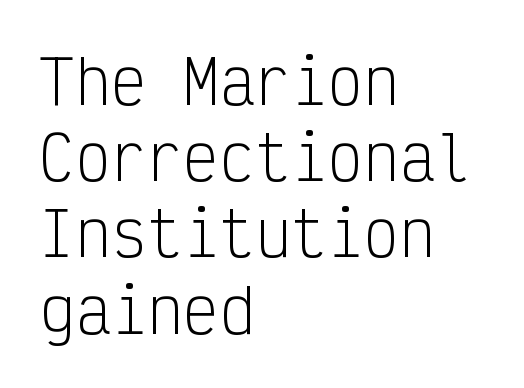
A typesetter would call this monospace, since all characters share one set width. This sample is left-justified, so line endings fall wherever the words run out. A sans-serif font was chosen for this passage. Quick note: underline off. Designer's note — italics off, roman on.
